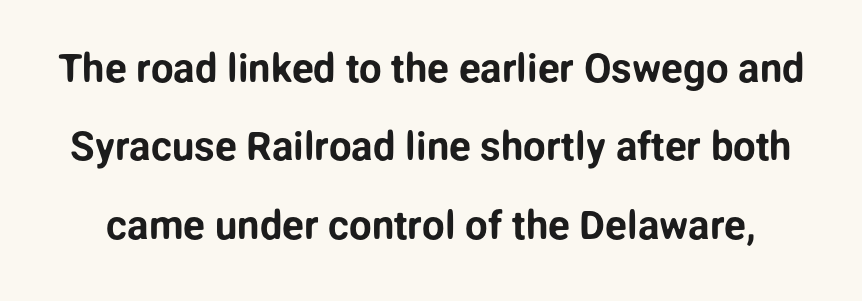
Q: Is the text italic (slanted)? A: No, it is upright.
Q: Is the typeface a serif or a sans-serif typeface? A: Sans-serif.
Q: Is the text underlined? A: No.
Q: Is the spacing between letters normal or unusually wide? A: Normal.
Q: Is the spacing between lines tight, normal or loose? A: Loose.
Q: Width (condensed, normal, or wide)? A: Normal.
Q: Stroke contrast? A: Low.
Q: x-height? A: Medium.
Q: Monospaced? A: No.
